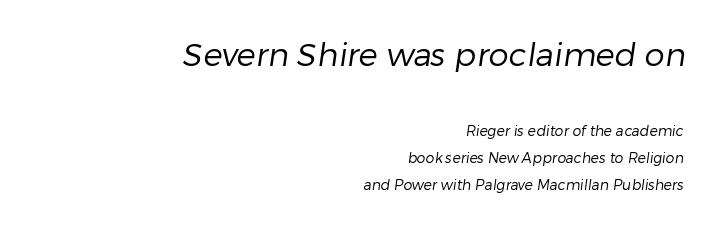
Q: Is the text bold? A: No.
Q: Is the typeface a serif or a sans-serif typeface? A: Sans-serif.
Q: Is the text underlined? A: No.
Q: How is the paragraph aligned? A: Right-aligned.
Q: Is the spacing between letters normal or unusually wide? A: Normal.
Q: Is the spacing between lines tight, normal or loose? A: Loose.
Q: Which block of text is set in a larger size, the first (top) or the second (bottom)? A: The first (top) one.
Q: Width (condensed, normal, or wide)? A: Normal.
Q: Stroke contrast? A: Low.
Q: x-height? A: Medium.
Q: Monospaced? A: No.
